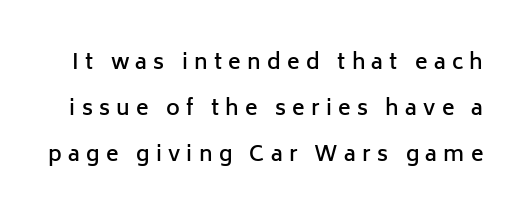
There is plenty of visible air inserted between adjacent glyphs. The words here are not underlined. The lettering stays uniformly vertical, giving the passage a roman look. Honestly, the rows look like they've been pulled way apart. Stems and bowls a touch heavier than normal — semibold.
